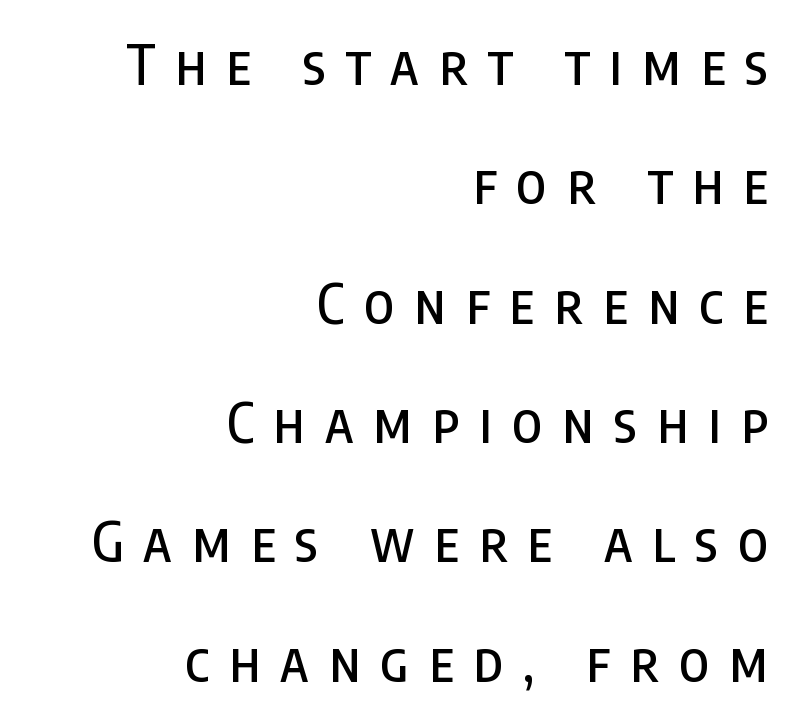
{"serif": "no", "italic": "no", "width": "condensed", "stroke_contrast": "low", "x_height": "large", "monospaced": "no", "underline": "no", "align": "right", "line_spacing": "loose", "line_spacing_ratio": 2.21, "letter_spacing": "wide", "letter_spacing_em": 0.37, "glyph_px": 54}
